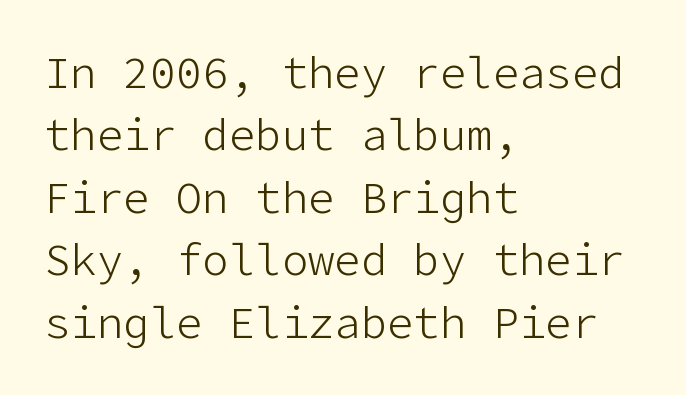
The image shows 44 px light sans-serif type, upright; set left-aligned, normal line spacing (1.42x), normal letter spacing, not underlined; low stroke contrast and a medium x-height.
